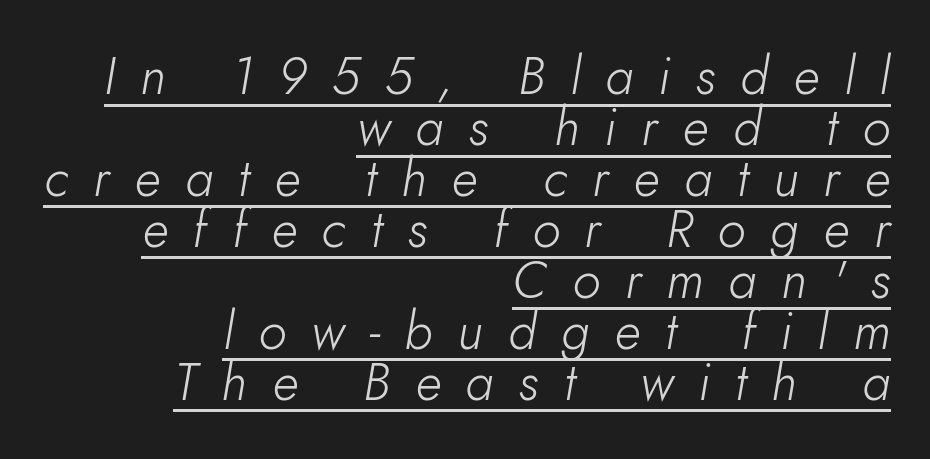
{"italic": "yes", "lean": "right", "slant_degrees": 10, "bold": "no", "weight": "light", "width": "normal", "stroke_contrast": "low", "x_height": "small", "monospaced": "no", "underline": "yes", "align": "right", "line_spacing": "tight", "line_spacing_ratio": 0.98, "letter_spacing": "wide", "letter_spacing_em": 0.48, "glyph_px": 52}
